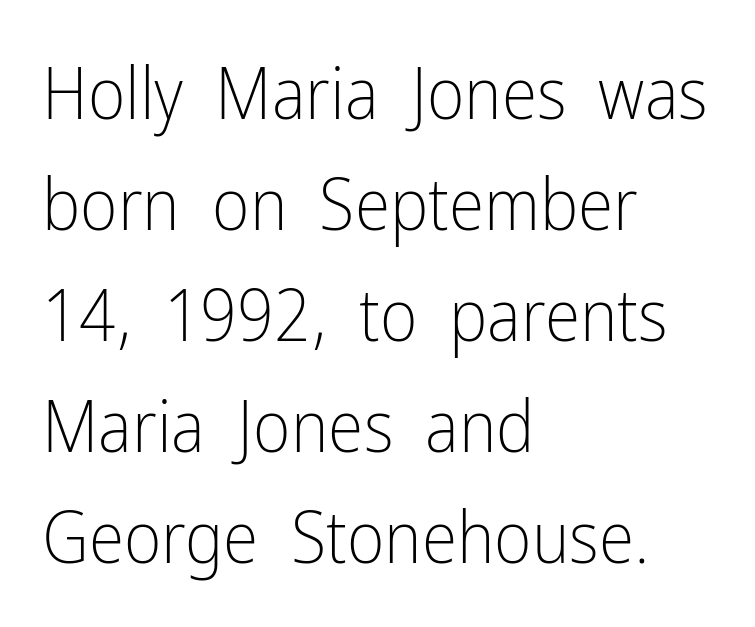
Q: Is the text bold? A: No.
Q: Is the text italic (slanted)? A: No, it is upright.
Q: Is the typeface a serif or a sans-serif typeface? A: Sans-serif.
Q: Is the text underlined? A: No.
Q: How is the paragraph aligned? A: Left-aligned.
Q: Is the spacing between letters normal or unusually wide? A: Normal.
Q: Is the spacing between lines tight, normal or loose? A: Normal.
Q: Width (condensed, normal, or wide)? A: Condensed.
Q: Stroke contrast? A: Low.
Q: x-height? A: Medium.
Q: Monospaced? A: No.
